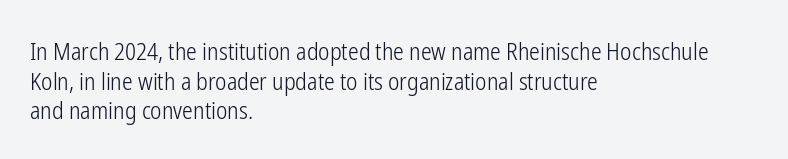
{"italic": "no", "bold": "no", "underline": "no", "align": "left", "line_spacing_ratio": 1.23, "letter_spacing": "normal", "letter_spacing_em": 0.0, "glyph_px": 24}
